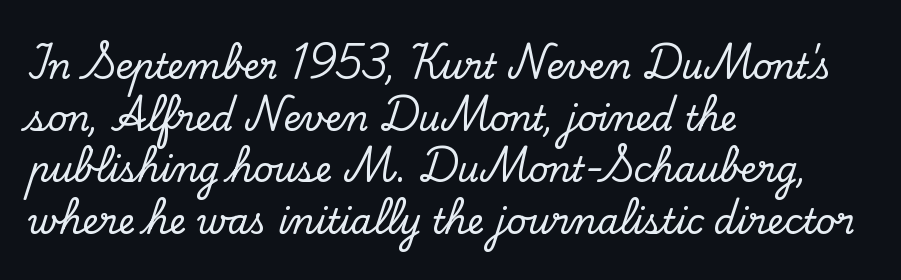
The image shows 34 px serif type; set left-aligned, normal line spacing (1.52x), normal letter spacing, not underlined; low stroke contrast and a small x-height.
